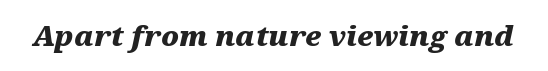
The image shows 28 px heavy, wide type, italic (leaning right); set normal letter spacing, not underlined; medium stroke contrast and a medium x-height.
